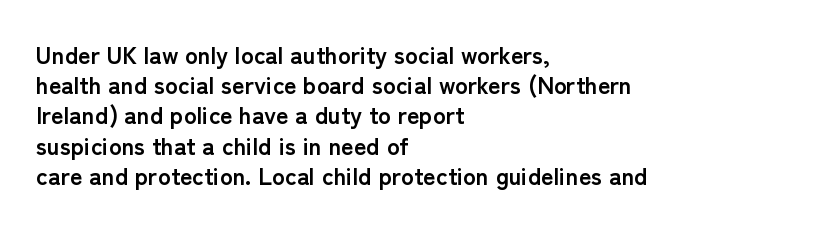
The image shows 24 px bold type, upright; set left-aligned, normal line spacing (1.26x), normal letter spacing, not underlined.
